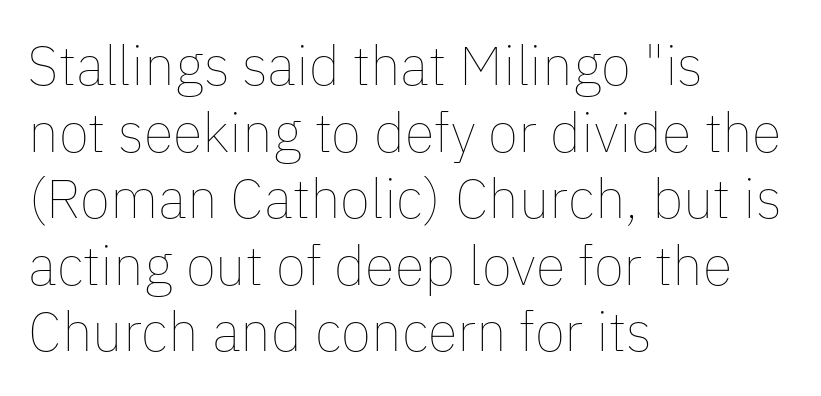
{"italic": "no", "bold": "no", "weight": "thin", "width": "normal", "stroke_contrast": "low", "x_height": "medium", "monospaced": "no", "underline": "no", "align": "left", "line_spacing_ratio": 1.21, "letter_spacing": "normal", "letter_spacing_em": 0.0, "glyph_px": 55}
